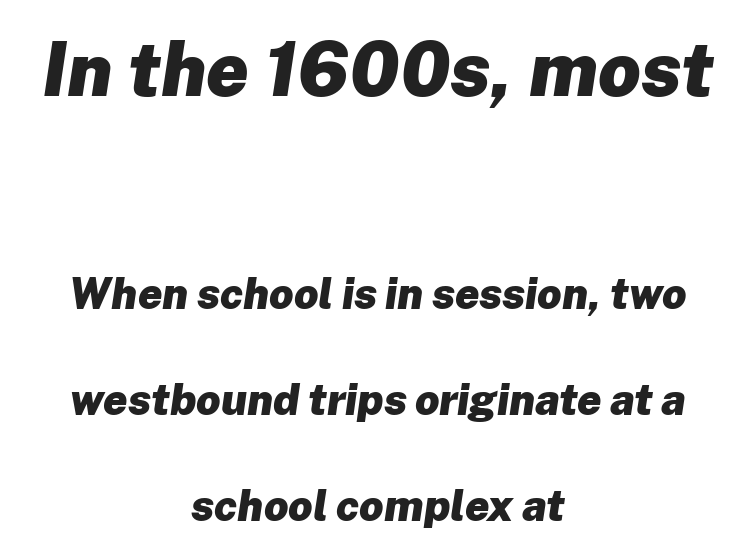
You could not count columns in this text — the font is proportionally spaced. This layout puts the oversized block above and the modest block below. Standard letterfit; no display-style spreading of the glyphs. Visually the block forms a symmetrical silhouette, jagged on both flanks. The rendering uses a bold face; every stroke is thick and dark. Compared with typical paragraphs, the rows here are farther apart.
